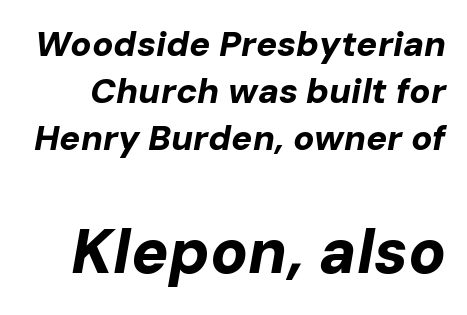
Q: Is the text bold? A: Yes.
Q: Is the text italic (slanted)? A: Yes, it leans right by about 10 degrees.
Q: Is the text underlined? A: No.
Q: Is the spacing between letters normal or unusually wide? A: Normal.
Q: Is the spacing between lines tight, normal or loose? A: Normal.
Q: Which block of text is set in a larger size, the first (top) or the second (bottom)? A: The second (bottom) one.
Q: Width (condensed, normal, or wide)? A: Normal.
Q: Stroke contrast? A: Low.
Q: x-height? A: Medium.
Q: Monospaced? A: No.
